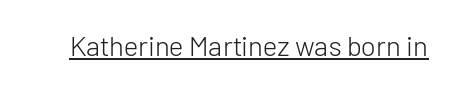
On a weight scale, this lands at 450 or below. Looks like regular typesetting: each glyph gets only the width it needs. Regarding serifs, this sample does without them. Posture: straight, roman, zero tilt. Every word sits above its own underline. This rendering leaves character spacing at its baseline value.
